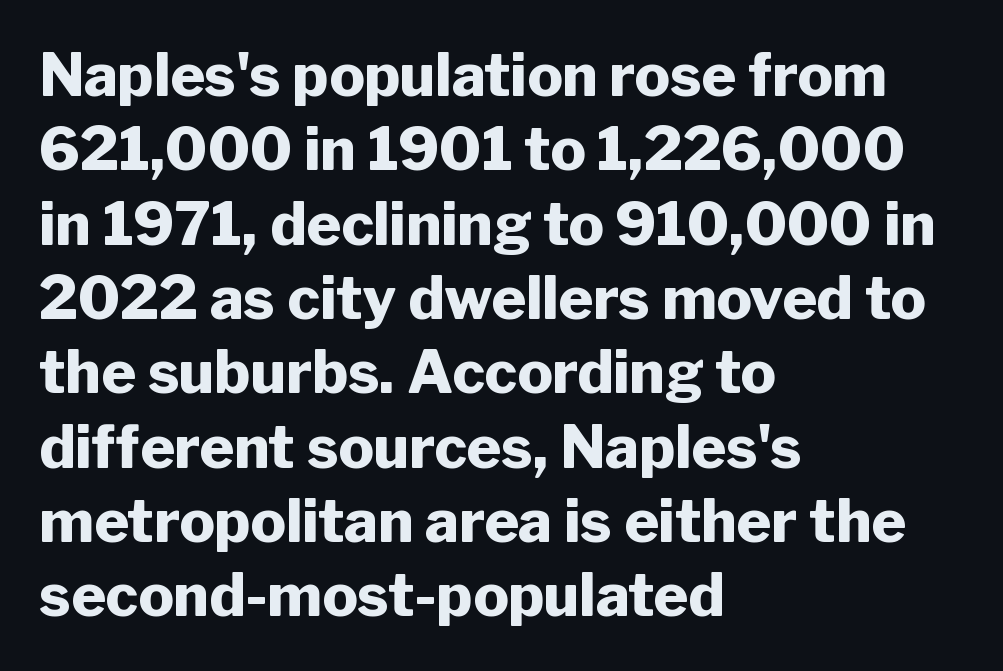
Q: Is the text bold? A: Yes.
Q: Is the text italic (slanted)? A: No, it is upright.
Q: Is the typeface a serif or a sans-serif typeface? A: Sans-serif.
Q: Is the text underlined? A: No.
Q: How is the paragraph aligned? A: Left-aligned.
Q: Is the spacing between letters normal or unusually wide? A: Normal.
Q: Is the spacing between lines tight, normal or loose? A: Normal.
Q: Width (condensed, normal, or wide)? A: Normal.
Q: Stroke contrast? A: Low.
Q: x-height? A: Medium.
Q: Monospaced? A: No.
